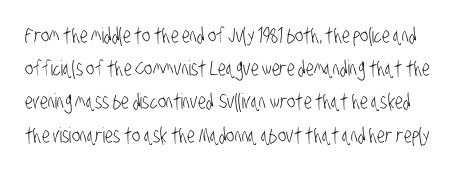
{"bold": "no", "underline": "no", "line_spacing": "normal", "line_spacing_ratio": 1.58, "letter_spacing": "normal", "letter_spacing_em": 0.0, "glyph_px": 21}
